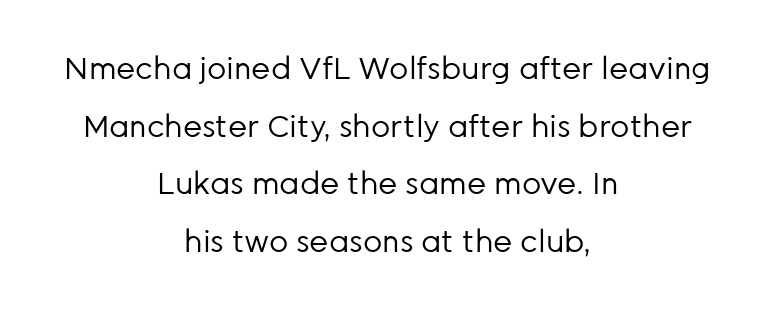
Do the characters align in a grid? No, the font is proportional. Type without underlining. Ink coverage per letter is moderate at most. This rendering employs a face without finishing strokes, i.e., a sans-serif. Is there any slant? The stems are plumb. No extra tracking has been applied to these lines.
